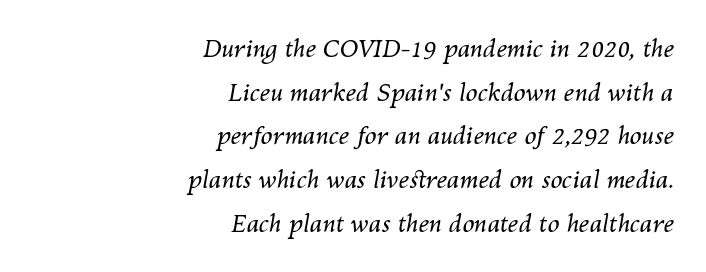
{"italic": "yes", "lean": "right", "slant_degrees": 10, "bold": "no", "underline": "no", "align": "right", "line_spacing_ratio": 1.82, "letter_spacing": "normal", "letter_spacing_em": 0.0, "glyph_px": 24}
